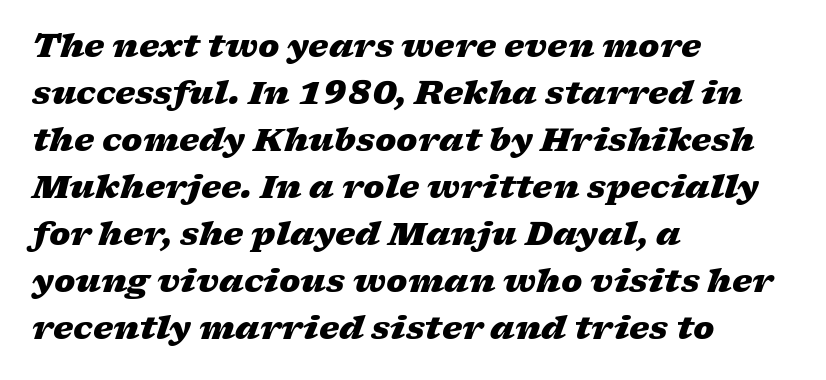
Q: Is the text bold? A: Yes.
Q: Is the text italic (slanted)? A: Yes, it leans right by about 17 degrees.
Q: Is the text underlined? A: No.
Q: How is the paragraph aligned? A: Left-aligned.
Q: Is the spacing between letters normal or unusually wide? A: Normal.
Q: Is the spacing between lines tight, normal or loose? A: Normal.
Q: Width (condensed, normal, or wide)? A: Wide.
Q: Stroke contrast? A: Low.
Q: x-height? A: Medium.
Q: Monospaced? A: No.
